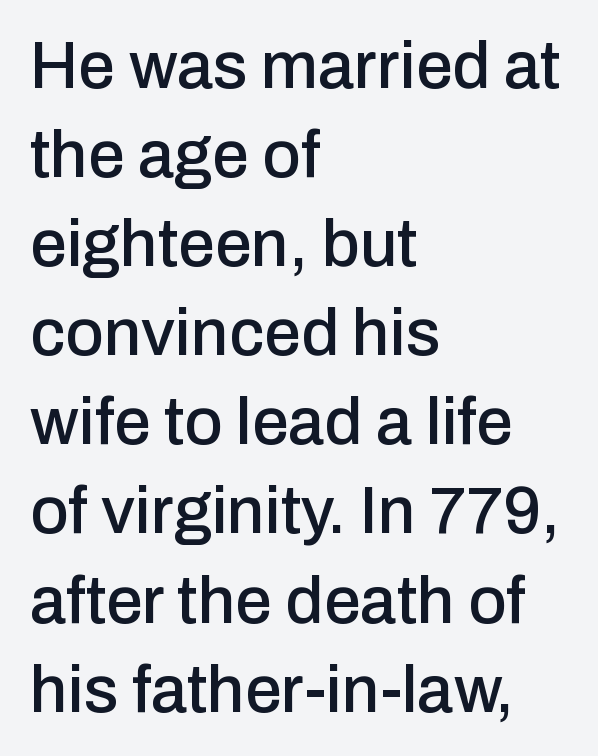
{"serif": "no", "italic": "no", "width": "normal", "stroke_contrast": "low", "x_height": "medium", "monospaced": "no", "underline": "no", "align": "left", "line_spacing": "normal", "line_spacing_ratio": 1.35, "letter_spacing": "normal", "letter_spacing_em": 0.0, "glyph_px": 66}
